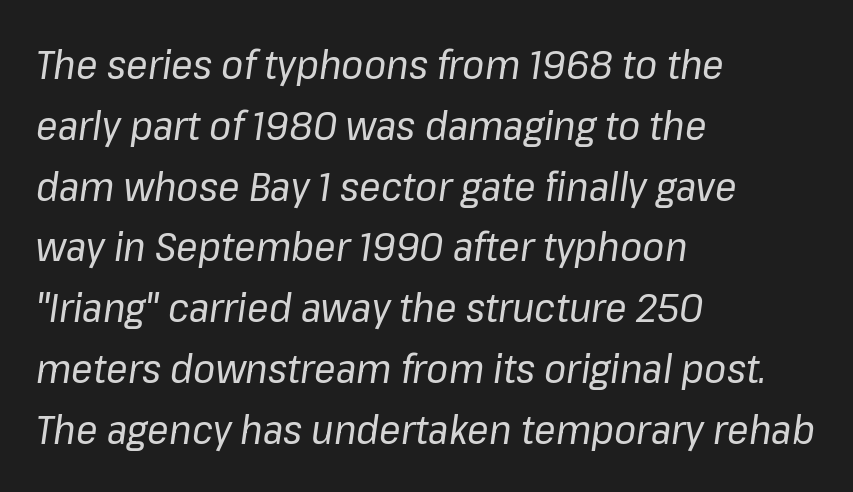
Q: Is the text bold? A: No.
Q: Is the text italic (slanted)? A: Yes, it leans right by about 8 degrees.
Q: Is the text underlined? A: No.
Q: How is the paragraph aligned? A: Left-aligned.
Q: Is the spacing between letters normal or unusually wide? A: Normal.
Q: Is the spacing between lines tight, normal or loose? A: Normal.
Q: Width (condensed, normal, or wide)? A: Normal.
Q: Stroke contrast? A: Low.
Q: x-height? A: Medium.
Q: Monospaced? A: No.
